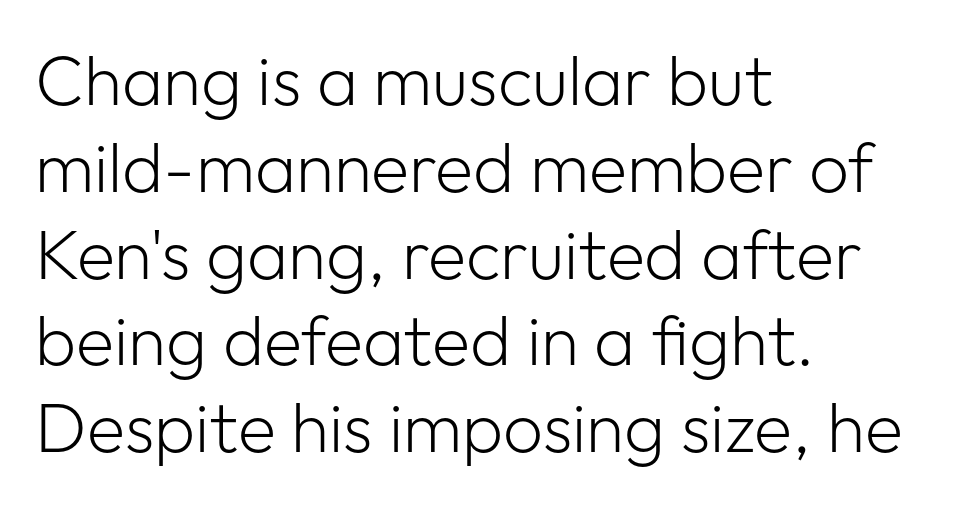
Is this a sans? Yes — the strokes have no serifs. Note the varied advance widths — an 'i' is clearly narrower than an 'm'. Type without underlining. Ascenders rise straight up at ninety degrees.
